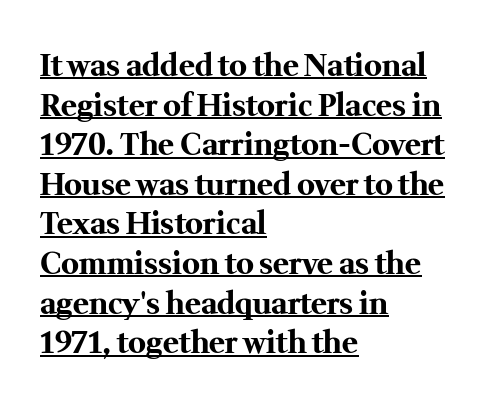
The image shows 30 px bold serif type, upright; set left-aligned, normal line spacing (1.32x), normal letter spacing, underlined; medium stroke contrast and a medium x-height.
